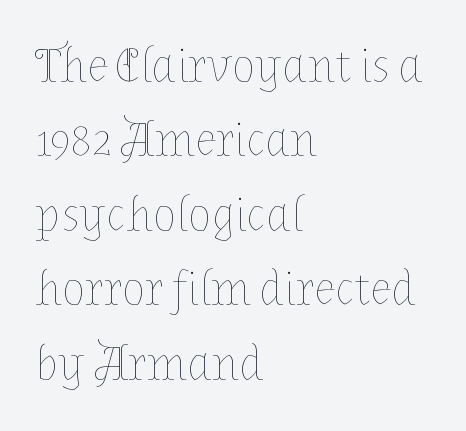
The image shows 48 px thin type, upright; set left-aligned, normal line spacing (1.55x), normal letter spacing, not underlined; low stroke contrast and a medium x-height.
